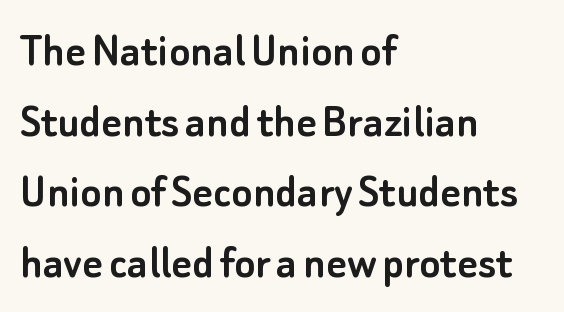
{"serif": "no", "italic": "no", "width": "normal", "stroke_contrast": "low", "x_height": "small", "monospaced": "no", "underline": "no", "align": "left", "line_spacing": "normal", "line_spacing_ratio": 1.44, "letter_spacing": "normal", "letter_spacing_em": 0.0, "glyph_px": 49}
